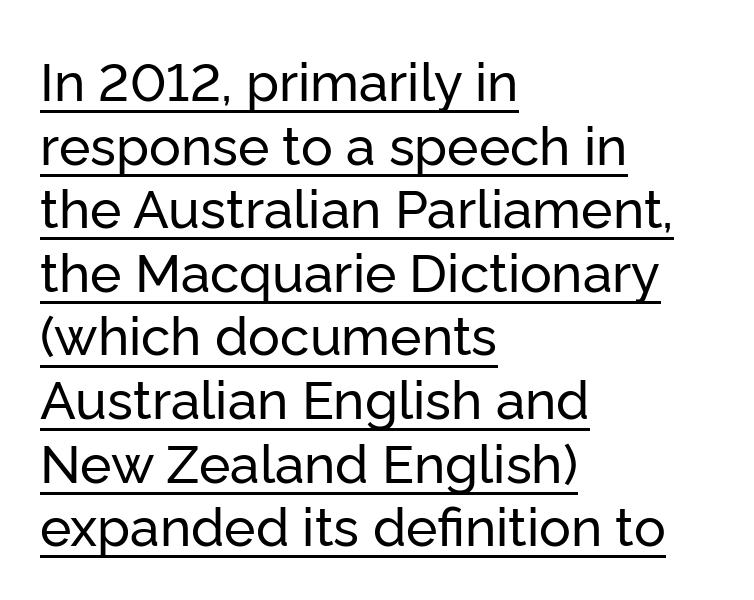
{"serif": "no", "italic": "no", "width": "normal", "stroke_contrast": "low", "x_height": "medium", "monospaced": "no", "underline": "yes", "align": "left", "line_spacing_ratio": 1.2, "letter_spacing": "normal", "letter_spacing_em": 0.0, "glyph_px": 53}
